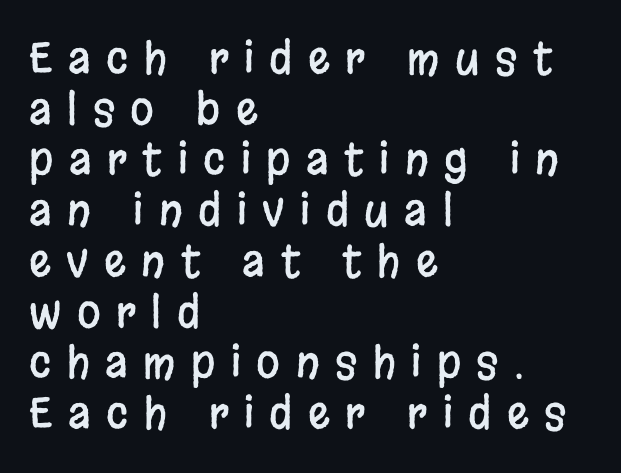
Q: Is the text italic (slanted)? A: No, it is upright.
Q: Is the typeface a serif or a sans-serif typeface? A: Sans-serif.
Q: Is the text underlined? A: No.
Q: How is the paragraph aligned? A: Left-aligned.
Q: Is the spacing between letters normal or unusually wide? A: Unusually wide.
Q: Width (condensed, normal, or wide)? A: Condensed.
Q: Stroke contrast? A: Low.
Q: x-height? A: Large.
Q: Monospaced? A: No.
